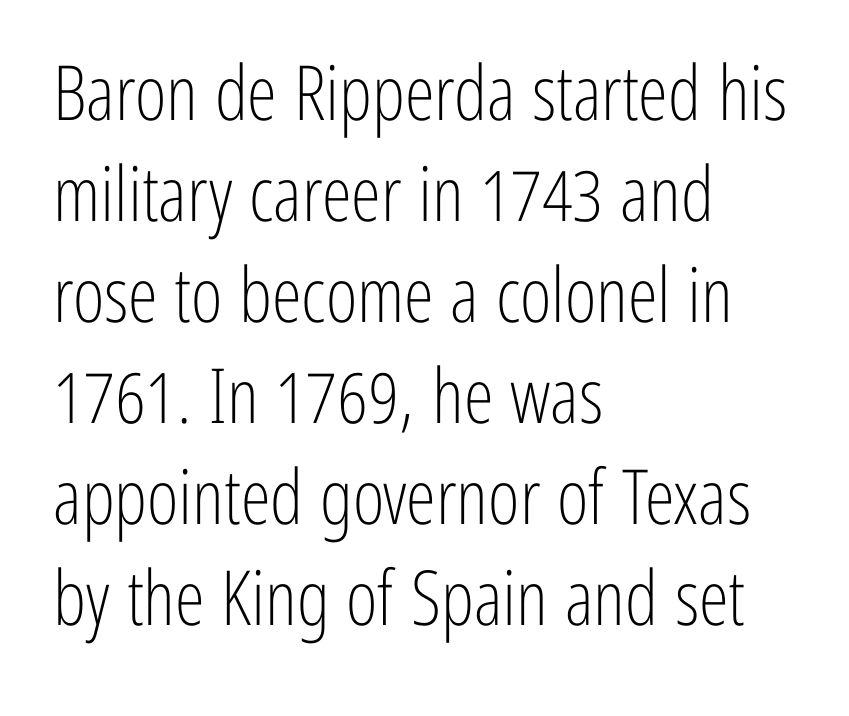
Q: Is the text bold? A: No.
Q: Is the text italic (slanted)? A: No, it is upright.
Q: Is the typeface a serif or a sans-serif typeface? A: Sans-serif.
Q: Is the text underlined? A: No.
Q: How is the paragraph aligned? A: Left-aligned.
Q: Is the spacing between letters normal or unusually wide? A: Normal.
Q: Is the spacing between lines tight, normal or loose? A: Normal.
Q: Width (condensed, normal, or wide)? A: Condensed.
Q: Stroke contrast? A: Low.
Q: x-height? A: Medium.
Q: Monospaced? A: No.
